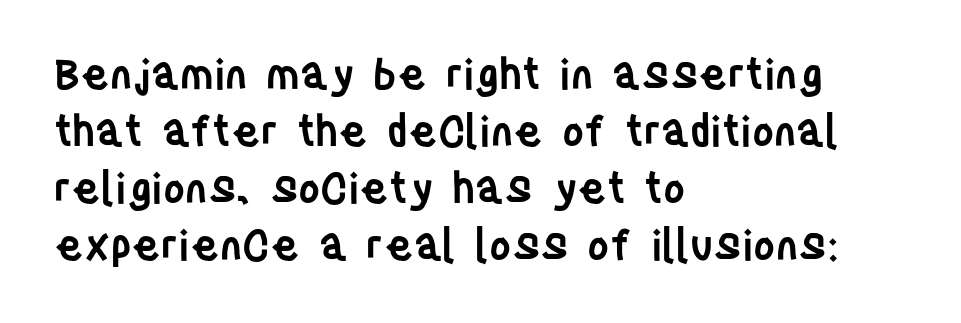
The face used here is proportionally spaced, like ordinary book or web type. A typesetter would label this face a sans. Each glyph is drawn with semibold strokes, heavier than normal yet not fully bold. The baseline area is clear.
